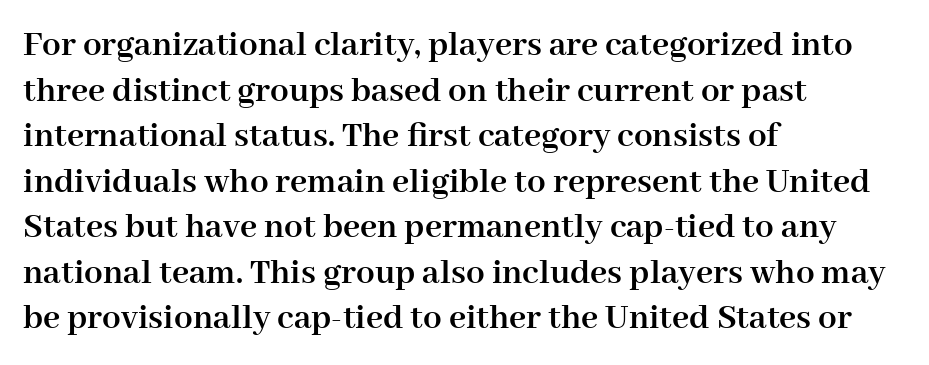
Weight: bold. Do the characters align in a grid? No, the font is proportional. Left-aligned paragraph, ragged on the right. The glyphs are unaccompanied by any horizontal stroke below them. The tracking reads as untouched default to a designer's eye.
